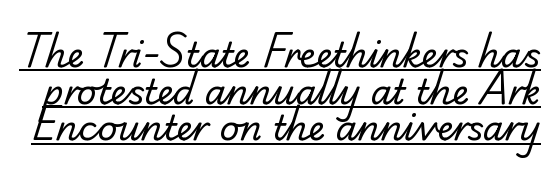
The image shows 34 px regular-weight serif type; set tight line spacing (1.08x), normal letter spacing, underlined; low stroke contrast and a small x-height.
